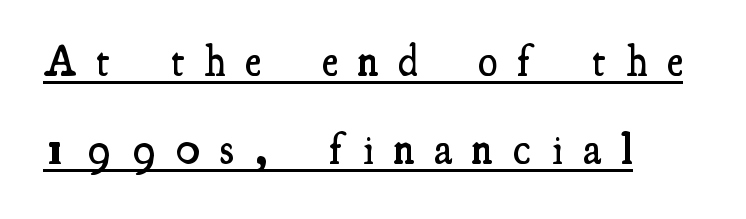
The image shows 44 px semibold, condensed serif type, upright; set left-aligned, loose line spacing (1.99x), unusually wide letter spacing (+0.46 em), underlined; medium stroke contrast and a small x-height.
